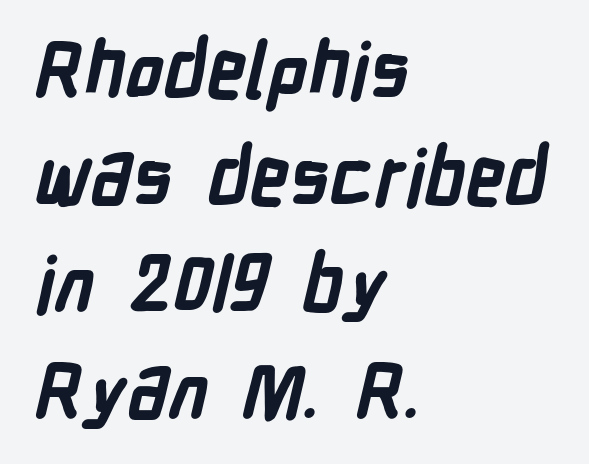
{"serif": "no", "bold": "yes", "weight": "bold", "width": "condensed", "stroke_contrast": "low", "x_height": "medium", "monospaced": "no", "underline": "no", "align": "left", "line_spacing": "normal", "line_spacing_ratio": 1.39, "letter_spacing": "normal", "letter_spacing_em": 0.0, "glyph_px": 77}
